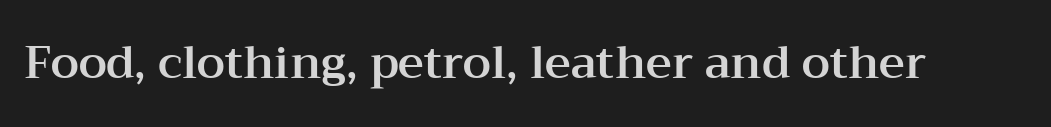
{"serif": "yes", "italic": "no", "width": "wide", "stroke_contrast": "medium", "x_height": "medium", "monospaced": "no", "underline": "no", "letter_spacing": "normal", "letter_spacing_em": 0.0, "glyph_px": 45}
